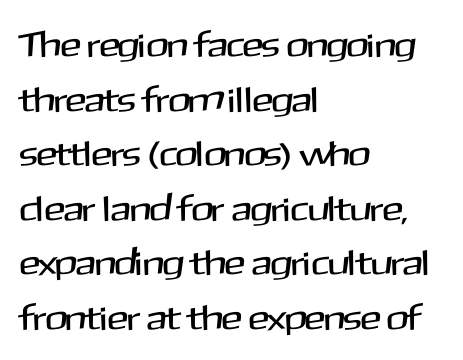
{"serif": "no", "italic": "no", "width": "normal", "stroke_contrast": "medium", "x_height": "medium", "monospaced": "no", "underline": "no", "align": "left", "line_spacing": "normal", "line_spacing_ratio": 1.56, "letter_spacing": "normal", "letter_spacing_em": 0.0, "glyph_px": 35}
